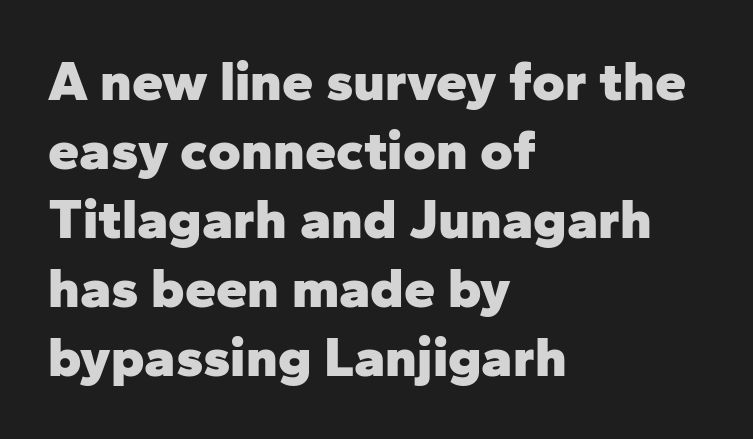
Q: Is the text bold? A: Yes.
Q: Is the text italic (slanted)? A: No, it is upright.
Q: Is the typeface a serif or a sans-serif typeface? A: Sans-serif.
Q: Is the text underlined? A: No.
Q: How is the paragraph aligned? A: Left-aligned.
Q: Is the spacing between letters normal or unusually wide? A: Normal.
Q: Width (condensed, normal, or wide)? A: Normal.
Q: Stroke contrast? A: Low.
Q: x-height? A: Medium.
Q: Monospaced? A: No.
